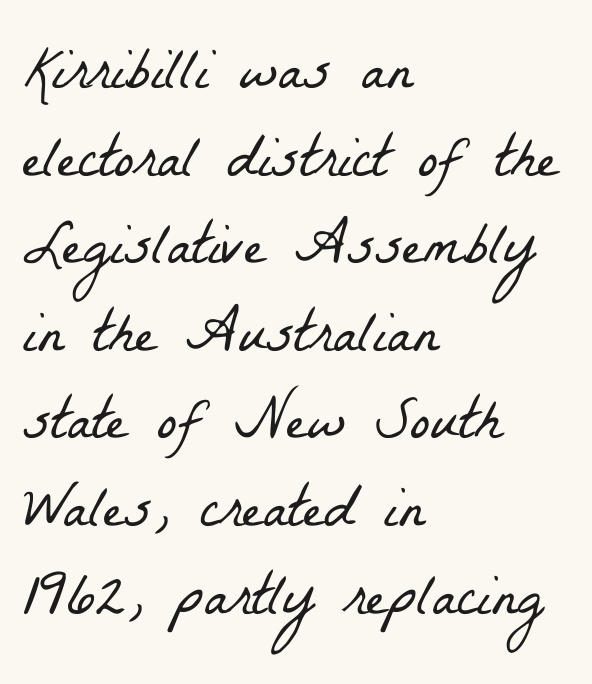
Q: Is the text bold? A: No.
Q: Is the typeface a serif or a sans-serif typeface? A: Serif.
Q: Is the text underlined? A: No.
Q: How is the paragraph aligned? A: Left-aligned.
Q: Is the spacing between letters normal or unusually wide? A: Normal.
Q: Is the spacing between lines tight, normal or loose? A: Normal.
Q: Width (condensed, normal, or wide)? A: Condensed.
Q: Stroke contrast? A: Low.
Q: x-height? A: Medium.
Q: Monospaced? A: No.
